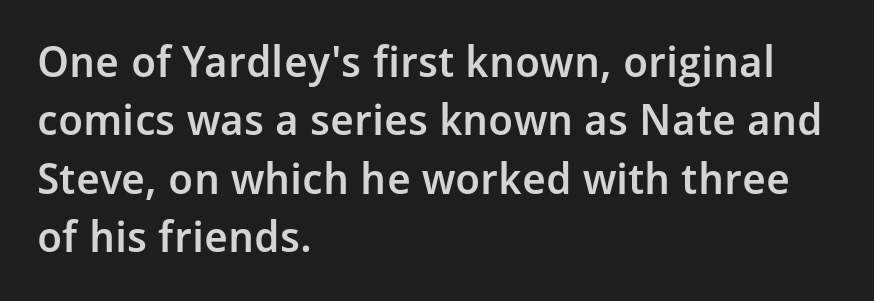
Q: Is the text bold? A: Semi-bold.
Q: Is the text italic (slanted)? A: No, it is upright.
Q: Is the typeface a serif or a sans-serif typeface? A: Sans-serif.
Q: Is the text underlined? A: No.
Q: How is the paragraph aligned? A: Left-aligned.
Q: Is the spacing between letters normal or unusually wide? A: Normal.
Q: Is the spacing between lines tight, normal or loose? A: Normal.
Q: Width (condensed, normal, or wide)? A: Normal.
Q: Stroke contrast? A: Low.
Q: x-height? A: Medium.
Q: Monospaced? A: No.
